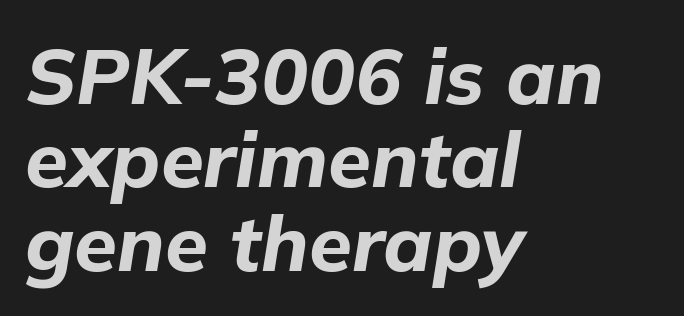
Q: Is the text bold? A: Yes.
Q: Is the text italic (slanted)? A: Yes, it leans right by about 9 degrees.
Q: Is the text underlined? A: No.
Q: How is the paragraph aligned? A: Left-aligned.
Q: Is the spacing between letters normal or unusually wide? A: Normal.
Q: Is the spacing between lines tight, normal or loose? A: Tight.
Q: Width (condensed, normal, or wide)? A: Normal.
Q: Stroke contrast? A: Low.
Q: x-height? A: Medium.
Q: Monospaced? A: No.
